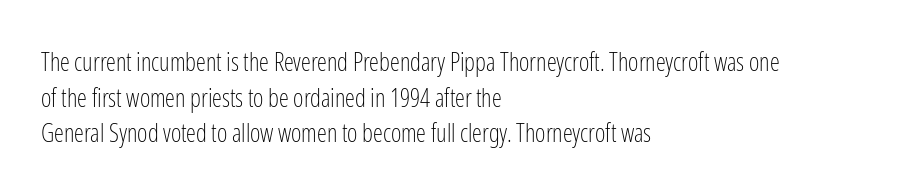
Q: Is the text bold? A: No.
Q: Is the text italic (slanted)? A: No, it is upright.
Q: Is the text underlined? A: No.
Q: How is the paragraph aligned? A: Left-aligned.
Q: Is the spacing between letters normal or unusually wide? A: Normal.
Q: Is the spacing between lines tight, normal or loose? A: Normal.
